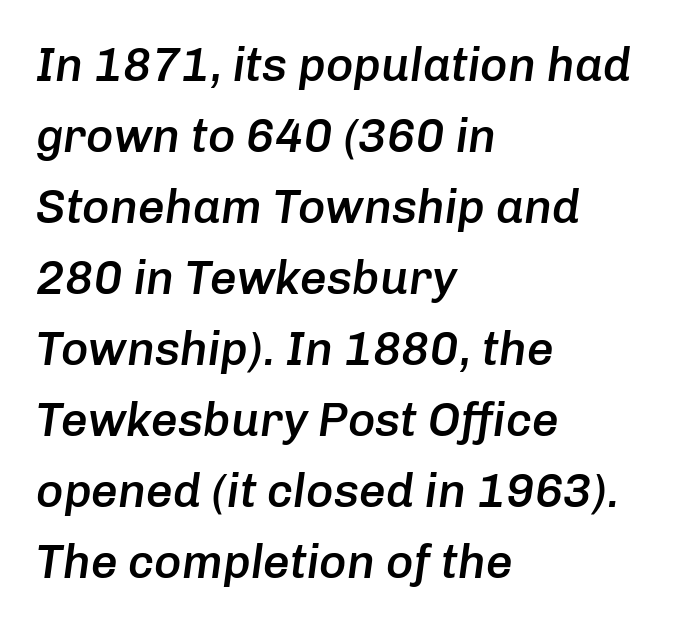
Q: Is the text bold? A: Semi-bold.
Q: Is the text italic (slanted)? A: Yes, it leans right by about 8 degrees.
Q: Is the text underlined? A: No.
Q: How is the paragraph aligned? A: Left-aligned.
Q: Is the spacing between letters normal or unusually wide? A: Normal.
Q: Is the spacing between lines tight, normal or loose? A: Normal.
Q: Width (condensed, normal, or wide)? A: Normal.
Q: Stroke contrast? A: Low.
Q: x-height? A: Medium.
Q: Monospaced? A: No.
